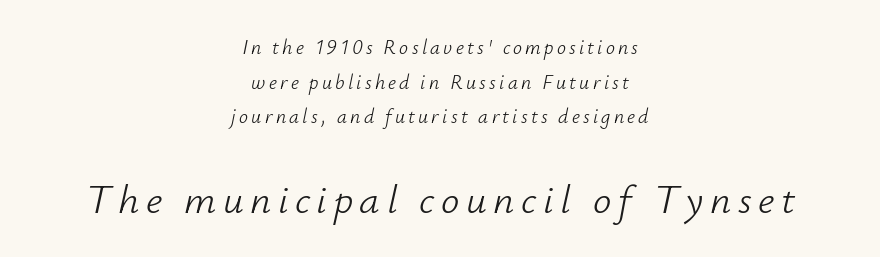
{"italic": "yes", "lean": "right", "slant_degrees": 12, "bold": "no", "weight": "light", "width": "normal", "stroke_contrast": "low", "x_height": "small", "monospaced": "no", "underline": "no", "align": "center", "line_spacing_ratio": 1.73, "larger_block": "second", "size_ratio": 2.05, "glyph_px": 41}
